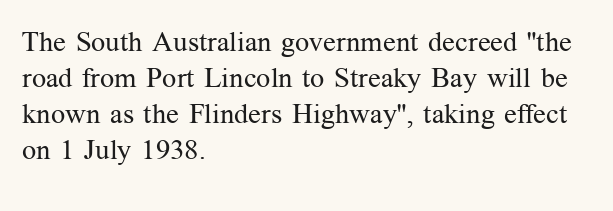
The image shows 28 px regular-weight serif type, upright; set left-aligned, normal line spacing (1.29x), normal letter spacing, not underlined; medium stroke contrast and a medium x-height.
